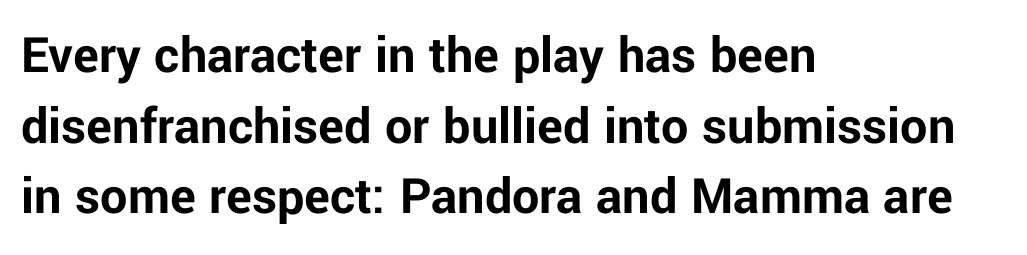
Q: Is the text bold? A: Yes.
Q: Is the text italic (slanted)? A: No, it is upright.
Q: Is the typeface a serif or a sans-serif typeface? A: Sans-serif.
Q: Is the text underlined? A: No.
Q: How is the paragraph aligned? A: Left-aligned.
Q: Is the spacing between letters normal or unusually wide? A: Normal.
Q: Is the spacing between lines tight, normal or loose? A: Normal.
Q: Width (condensed, normal, or wide)? A: Normal.
Q: Stroke contrast? A: Low.
Q: x-height? A: Medium.
Q: Monospaced? A: No.
